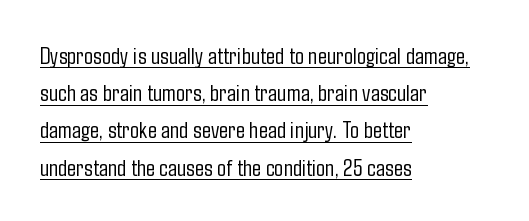
This is not heavy type; no bold has been used. How are the letters spaced? Ordinarily, with no added tracking. When letters stand straight like this, we call the style roman or upright. The lines are quadded left.
